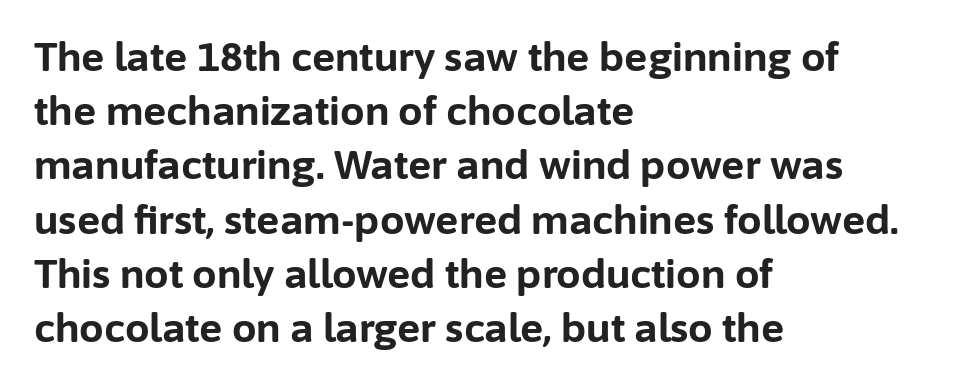
The image shows 39 px bold sans-serif type, upright; set left-aligned, normal line spacing (1.39x), normal letter spacing, not underlined; low stroke contrast and a medium x-height.
